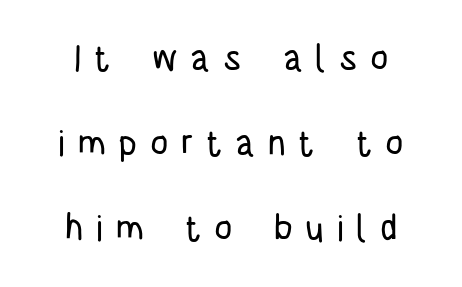
The image shows 36 px condensed sans-serif type, upright; set loose line spacing (2.36x), unusually wide letter spacing (+0.35 em), not underlined; low stroke contrast and a large x-height.
